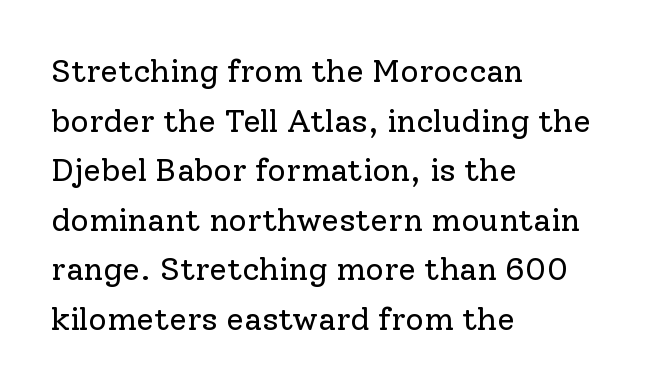
The passage shown is typed in a proportional face where columns would drift. Each word holds together tightly as a unit, with standard inter-letter gaps. Vertical strokes here are truly vertical. Line starts are locked; line ends wander.
